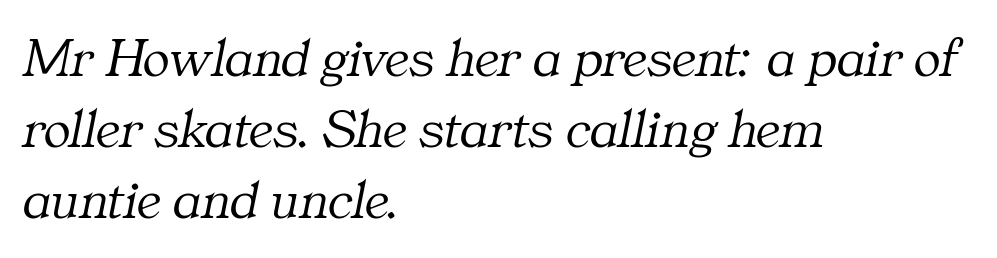
{"serif": "yes", "italic": "yes", "lean": "right", "slant_degrees": 11, "bold": "no", "weight": "light", "width": "normal", "stroke_contrast": "medium", "x_height": "medium", "monospaced": "no", "underline": "no", "align": "left", "line_spacing": "normal", "line_spacing_ratio": 1.27, "letter_spacing": "normal", "letter_spacing_em": 0.0, "glyph_px": 56}
